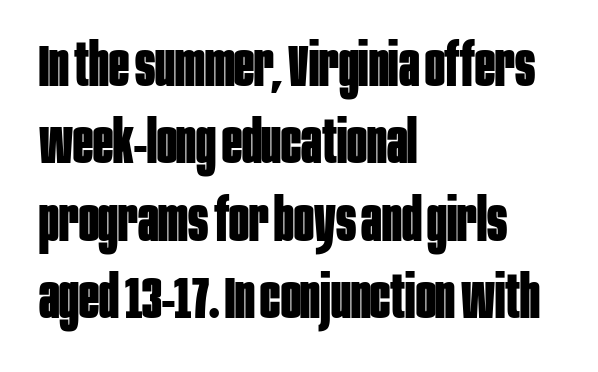
The image shows 59 px bold, condensed sans-serif type, upright; set left-aligned, normal line spacing (1.31x), normal letter spacing, not underlined; low stroke contrast and a large x-height.
